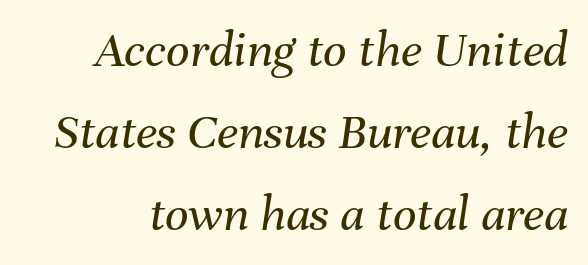
The image shows 52 px regular-weight type, italic (leaning right); set normal line spacing (1.58x), normal letter spacing, not underlined; medium stroke contrast and a medium x-height.
